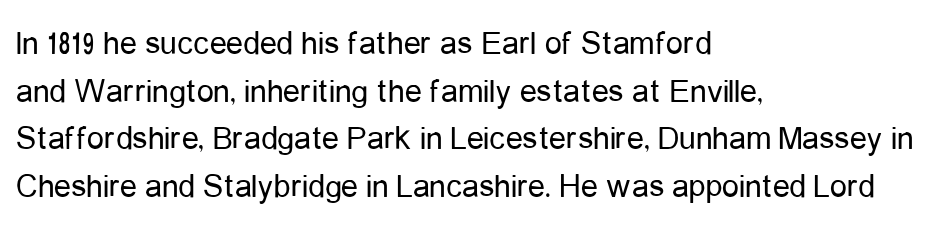
Q: Is the text bold? A: No.
Q: Is the text italic (slanted)? A: No, it is upright.
Q: Is the typeface a serif or a sans-serif typeface? A: Sans-serif.
Q: Is the text underlined? A: No.
Q: How is the paragraph aligned? A: Left-aligned.
Q: Is the spacing between letters normal or unusually wide? A: Normal.
Q: Is the spacing between lines tight, normal or loose? A: Normal.
Q: Width (condensed, normal, or wide)? A: Condensed.
Q: Stroke contrast? A: Low.
Q: x-height? A: Medium.
Q: Monospaced? A: No.
